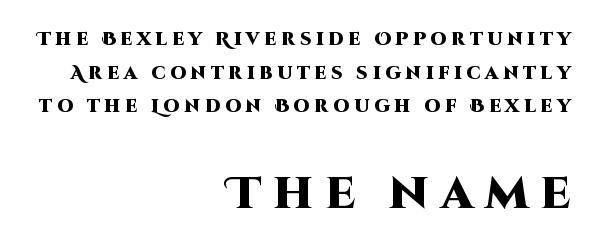
Q: Is the text bold? A: Yes.
Q: Is the text italic (slanted)? A: No, it is upright.
Q: Is the typeface a serif or a sans-serif typeface? A: Sans-serif.
Q: Is the text underlined? A: No.
Q: How is the paragraph aligned? A: Right-aligned.
Q: Is the spacing between letters normal or unusually wide? A: Unusually wide.
Q: Which block of text is set in a larger size, the first (top) or the second (bottom)? A: The second (bottom) one.
Q: Width (condensed, normal, or wide)? A: Normal.
Q: Stroke contrast? A: High.
Q: x-height? A: Large.
Q: Monospaced? A: No.
